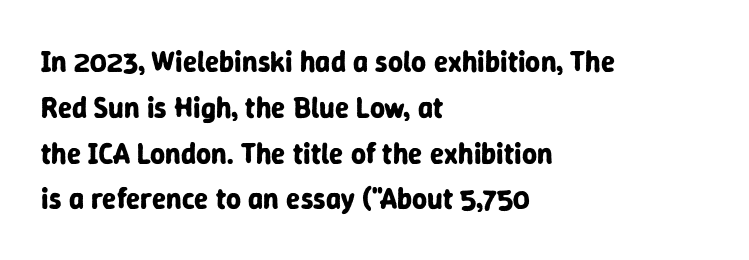
Q: Is the text bold? A: Yes.
Q: Is the text italic (slanted)? A: No, it is upright.
Q: Is the typeface a serif or a sans-serif typeface? A: Sans-serif.
Q: Is the text underlined? A: No.
Q: How is the paragraph aligned? A: Left-aligned.
Q: Is the spacing between letters normal or unusually wide? A: Normal.
Q: Is the spacing between lines tight, normal or loose? A: Normal.
Q: Width (condensed, normal, or wide)? A: Normal.
Q: Stroke contrast? A: Low.
Q: x-height? A: Medium.
Q: Monospaced? A: No.
